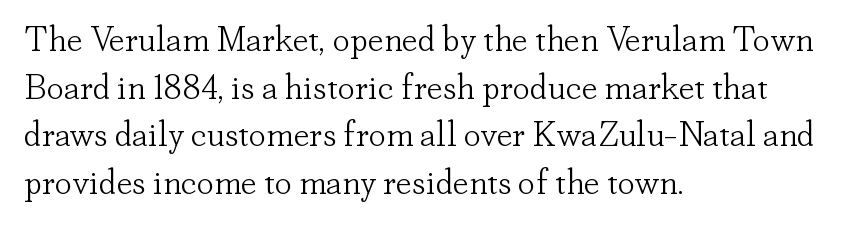
{"serif": "yes", "italic": "no", "bold": "no", "weight": "light", "width": "normal", "stroke_contrast": "low", "x_height": "small", "monospaced": "no", "underline": "no", "align": "left", "line_spacing": "normal", "line_spacing_ratio": 1.36, "letter_spacing": "normal", "letter_spacing_em": 0.0, "glyph_px": 35}
